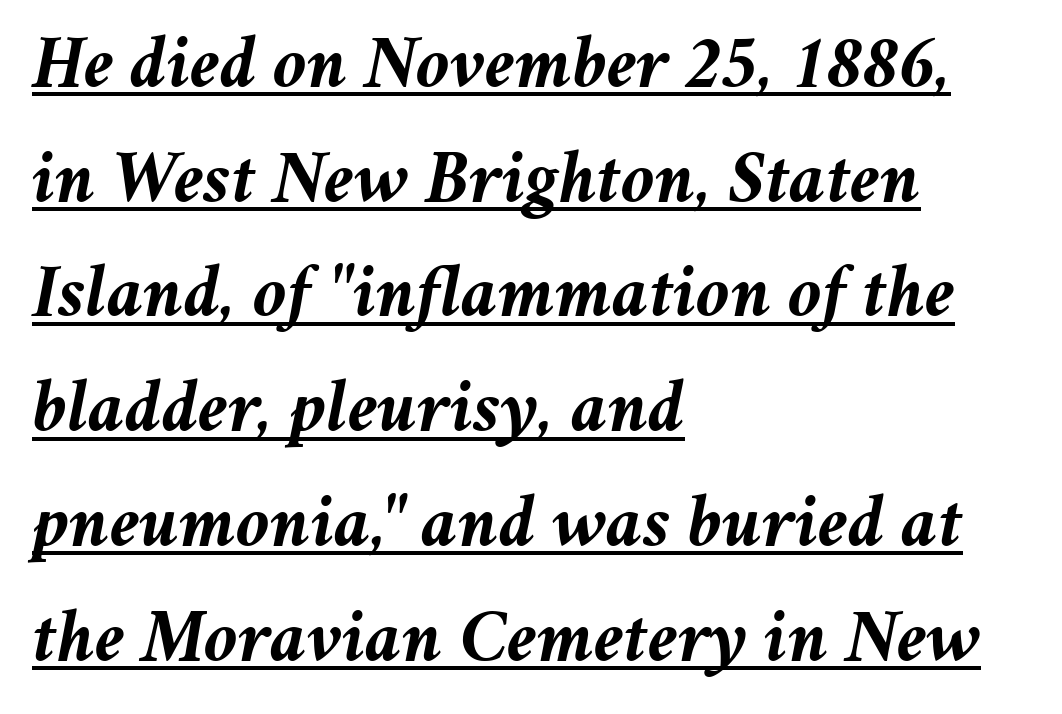
{"italic": "yes", "lean": "right", "slant_degrees": 11, "bold": "yes", "weight": "semibold", "width": "normal", "stroke_contrast": "medium", "x_height": "medium", "monospaced": "no", "underline": "yes", "align": "left", "line_spacing": "normal", "line_spacing_ratio": 1.53, "letter_spacing": "normal", "letter_spacing_em": 0.0, "glyph_px": 75}
